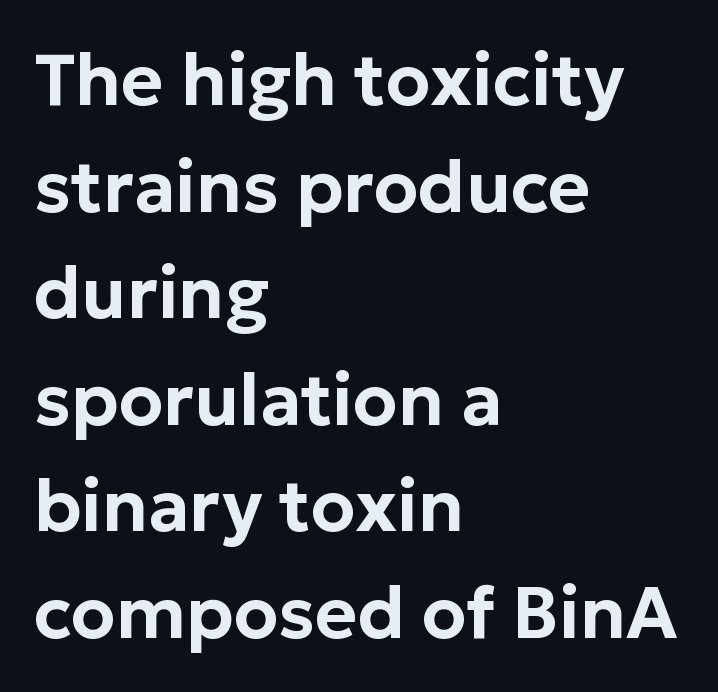
Each line starts at the same left margin while the right side varies. The face used here is a sans, in the tradition of grotesques and geometrics. Beneath every word, the page is bare. Proportional: the letters do not fall into vertical columns. The letters stand straight up with perfectly vertical stems.
